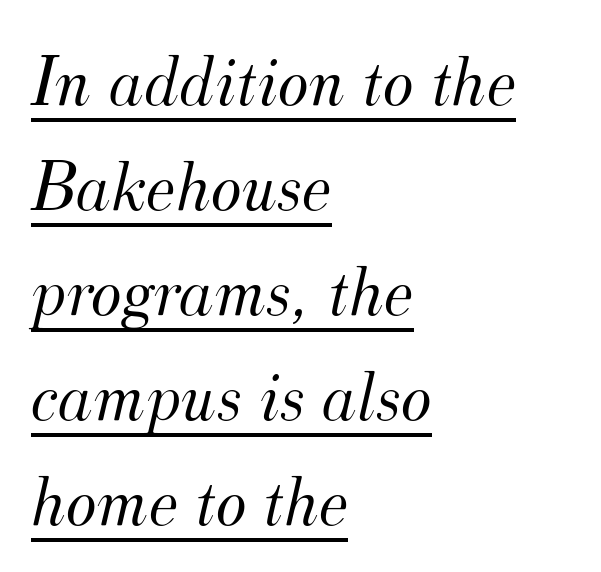
Underlined type. You could not count columns in this text — the font is proportionally spaced. Vertical spacing — default. These lines stack with their left ends in a neat column.
